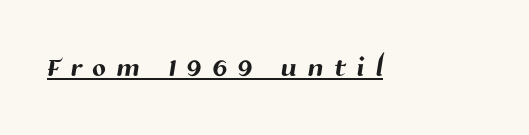
Q: Is the typeface a serif or a sans-serif typeface? A: Sans-serif.
Q: Is the text underlined? A: Yes.
Q: Is the spacing between letters normal or unusually wide? A: Unusually wide.
Q: Width (condensed, normal, or wide)? A: Normal.
Q: Stroke contrast? A: Medium.
Q: x-height? A: Medium.
Q: Monospaced? A: No.
